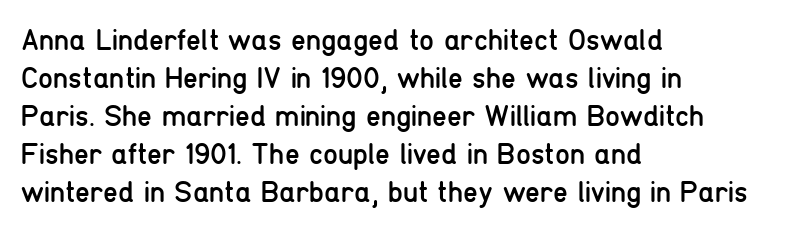
Q: Is the text bold? A: No.
Q: Is the text italic (slanted)? A: No, it is upright.
Q: Is the typeface a serif or a sans-serif typeface? A: Sans-serif.
Q: Is the text underlined? A: No.
Q: How is the paragraph aligned? A: Left-aligned.
Q: Is the spacing between letters normal or unusually wide? A: Normal.
Q: Is the spacing between lines tight, normal or loose? A: Normal.
Q: Width (condensed, normal, or wide)? A: Condensed.
Q: Stroke contrast? A: Low.
Q: x-height? A: Medium.
Q: Monospaced? A: No.
